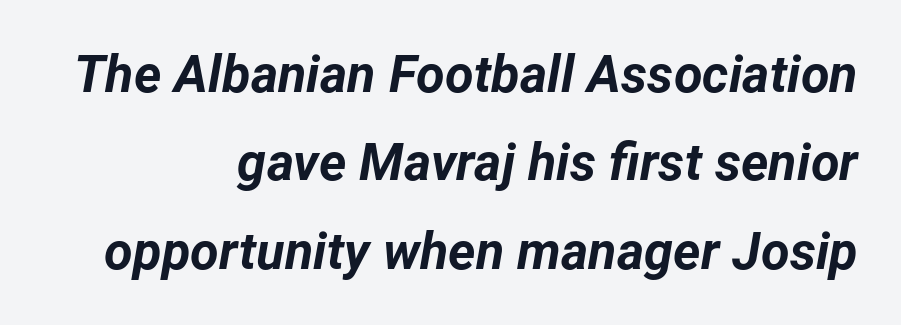
{"italic": "yes", "lean": "right", "slant_degrees": 12, "bold": "yes", "weight": "bold", "width": "normal", "stroke_contrast": "low", "x_height": "medium", "monospaced": "no", "underline": "no", "align": "right", "line_spacing": "normal", "line_spacing_ratio": 1.7, "letter_spacing": "normal", "letter_spacing_em": 0.0, "glyph_px": 52}
